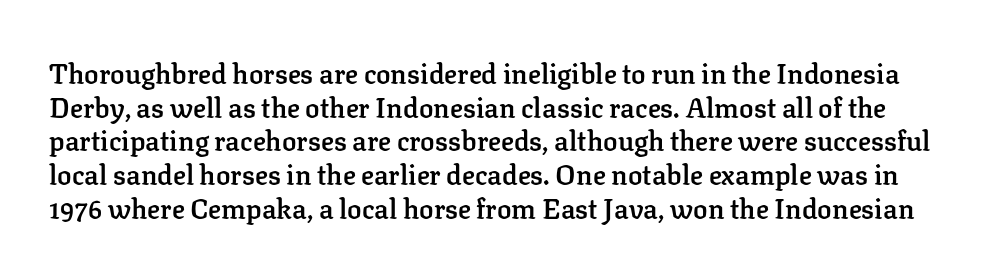
The image shows 27 px text type, upright; set normal line spacing (1.25x), normal letter spacing, not underlined.
